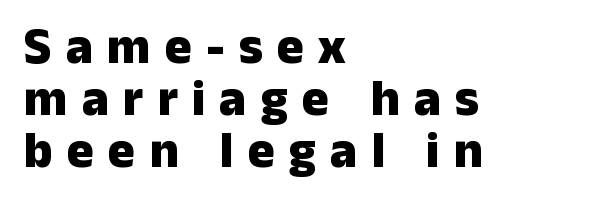
{"serif": "no", "italic": "no", "bold": "yes", "weight": "heavy", "width": "normal", "stroke_contrast": "low", "x_height": "medium", "monospaced": "no", "underline": "no", "align": "left", "line_spacing": "tight", "line_spacing_ratio": 1.02, "letter_spacing": "wide", "letter_spacing_em": 0.27, "glyph_px": 51}
